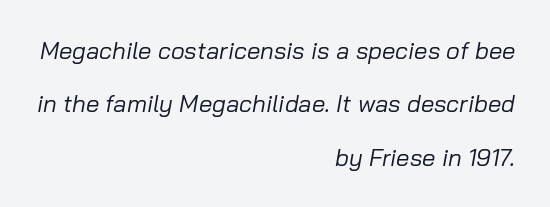
The image shows 24 px text type, italic (leaning right); set right-aligned, loose line spacing (2.22x), normal letter spacing, not underlined.
